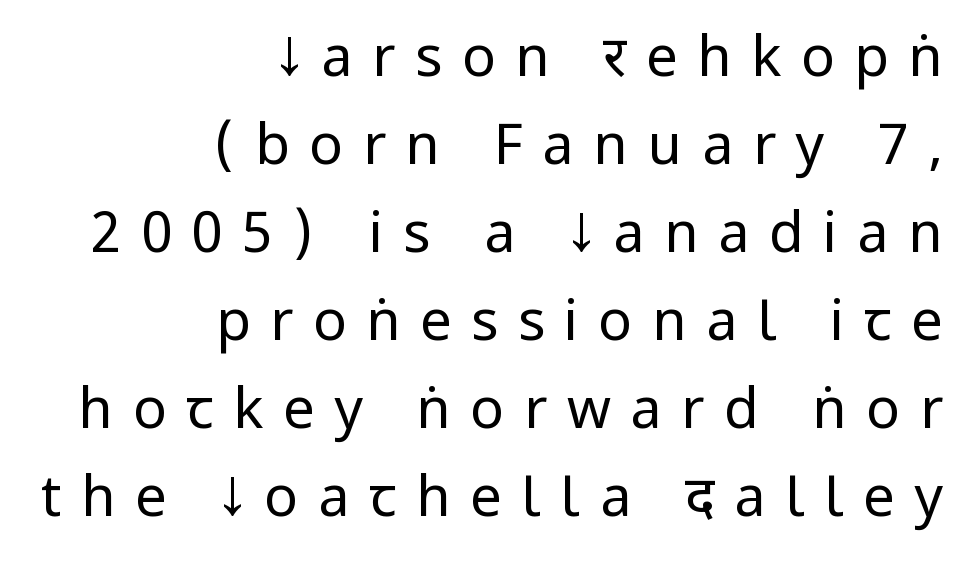
The image shows 56 px regular-weight, condensed sans-serif type, upright; set right-aligned, normal line spacing (1.57x), unusually wide letter spacing (+0.35 em), not underlined; low stroke contrast and a large x-height.
